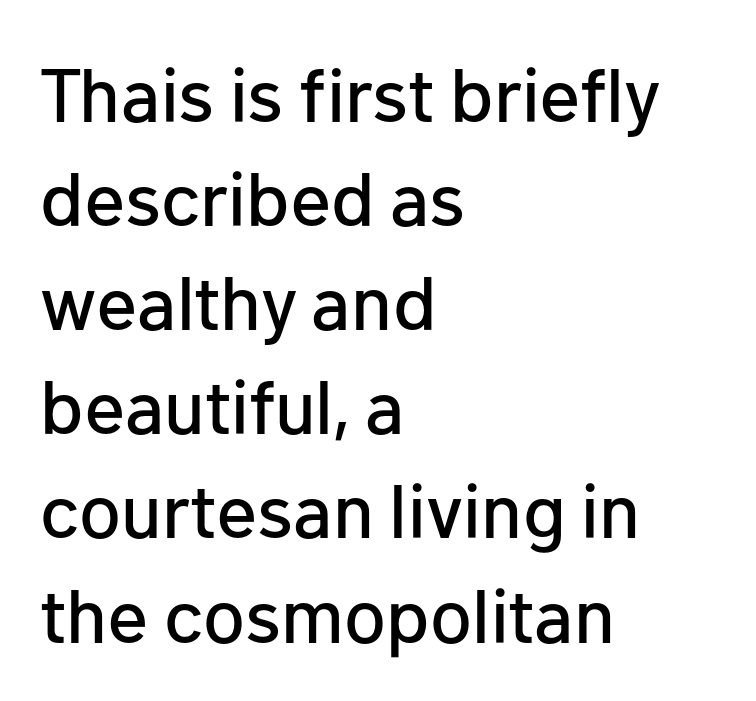
The image shows 76 px sans-serif type, upright; set left-aligned, normal line spacing (1.37x), normal letter spacing, not underlined; low stroke contrast and a medium x-height.
